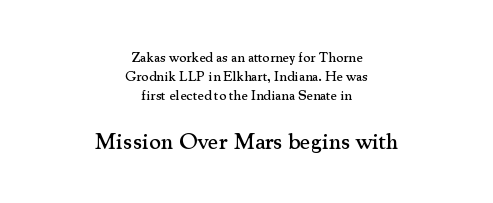
Q: Is the text italic (slanted)? A: No, it is upright.
Q: Is the text underlined? A: No.
Q: How is the paragraph aligned? A: Centered.
Q: Is the spacing between letters normal or unusually wide? A: Normal.
Q: Is the spacing between lines tight, normal or loose? A: Normal.
Q: Which block of text is set in a larger size, the first (top) or the second (bottom)? A: The second (bottom) one.
